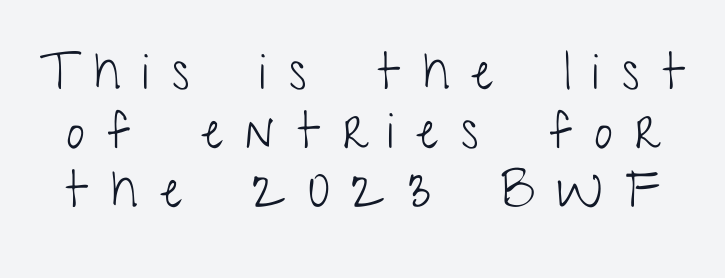
Q: Is the text bold? A: No.
Q: Is the text italic (slanted)? A: No, it is upright.
Q: Is the typeface a serif or a sans-serif typeface? A: Sans-serif.
Q: Is the text underlined? A: No.
Q: Is the spacing between letters normal or unusually wide? A: Unusually wide.
Q: Width (condensed, normal, or wide)? A: Condensed.
Q: Stroke contrast? A: Low.
Q: x-height? A: Medium.
Q: Monospaced? A: No.
